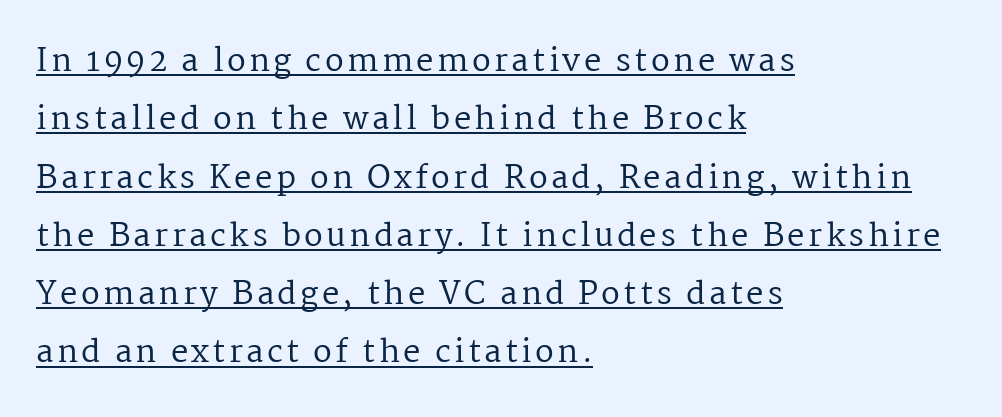
Q: Is the text bold? A: No.
Q: Is the text italic (slanted)? A: No, it is upright.
Q: Is the typeface a serif or a sans-serif typeface? A: Serif.
Q: Is the text underlined? A: Yes.
Q: How is the paragraph aligned? A: Left-aligned.
Q: Width (condensed, normal, or wide)? A: Normal.
Q: Stroke contrast? A: Medium.
Q: x-height? A: Medium.
Q: Monospaced? A: No.
